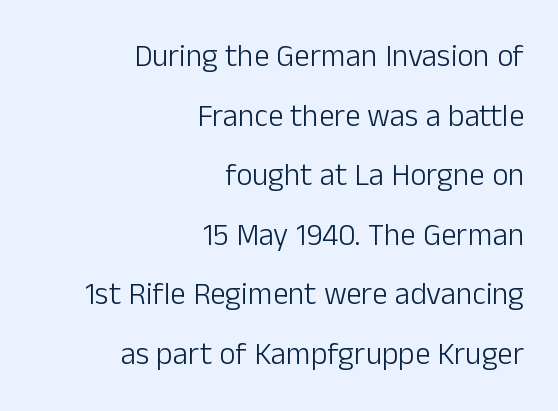
The string is rendered with underlining switched off. The type family on display is of the sans-serif kind. The lines in this sample share a right terminus and differ only in where they begin. Glyph-to-glyph distance matches everyday printed text. Looks like regular typesetting: each glyph gets only the width it needs. A great deal of white space separates one row of letters from the next.
